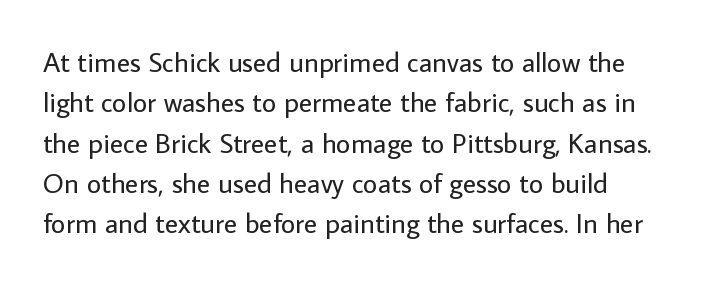
Q: Is the text bold? A: No.
Q: Is the text italic (slanted)? A: No, it is upright.
Q: Is the typeface a serif or a sans-serif typeface? A: Sans-serif.
Q: Is the text underlined? A: No.
Q: How is the paragraph aligned? A: Left-aligned.
Q: Is the spacing between letters normal or unusually wide? A: Normal.
Q: Is the spacing between lines tight, normal or loose? A: Normal.
Q: Width (condensed, normal, or wide)? A: Normal.
Q: Stroke contrast? A: Low.
Q: x-height? A: Medium.
Q: Monospaced? A: No.
